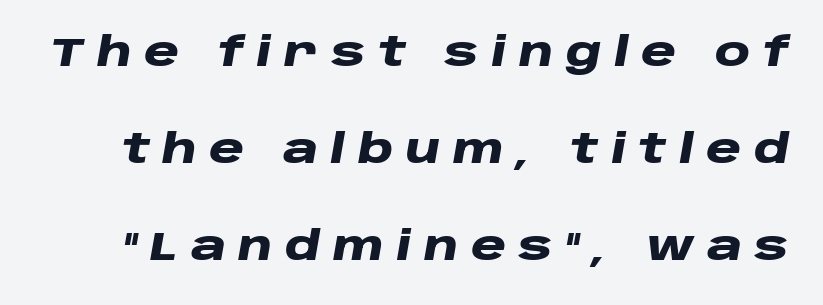
{"italic": "yes", "lean": "right", "slant_degrees": 10, "bold": "yes", "weight": "heavy", "width": "wide", "stroke_contrast": "low", "x_height": "large", "monospaced": "no", "underline": "no", "line_spacing": "loose", "line_spacing_ratio": 2.43, "letter_spacing": "wide", "letter_spacing_em": 0.31, "glyph_px": 40}
